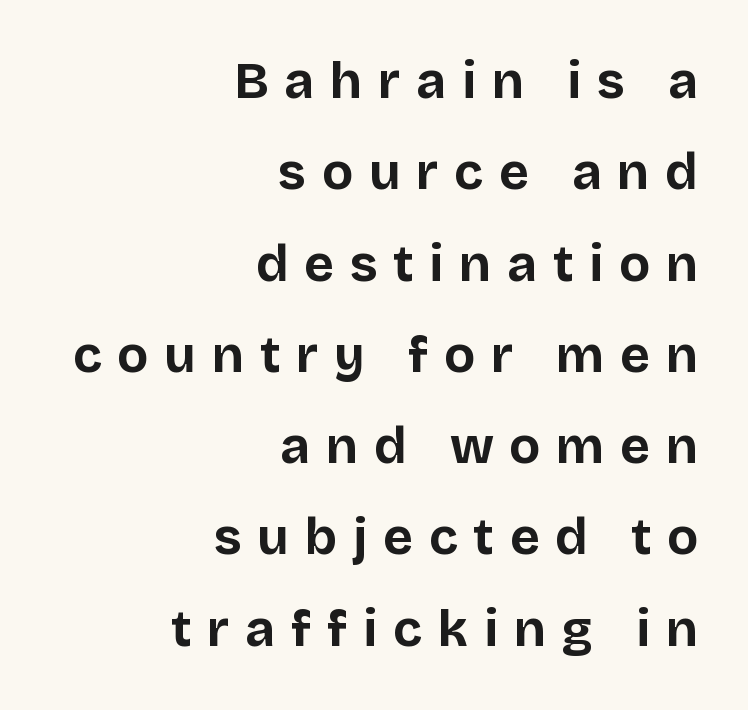
Q: Is the text bold? A: Yes.
Q: Is the text italic (slanted)? A: No, it is upright.
Q: Is the typeface a serif or a sans-serif typeface? A: Sans-serif.
Q: Is the text underlined? A: No.
Q: How is the paragraph aligned? A: Right-aligned.
Q: Is the spacing between letters normal or unusually wide? A: Unusually wide.
Q: Width (condensed, normal, or wide)? A: Normal.
Q: Stroke contrast? A: Low.
Q: x-height? A: Large.
Q: Monospaced? A: No.
